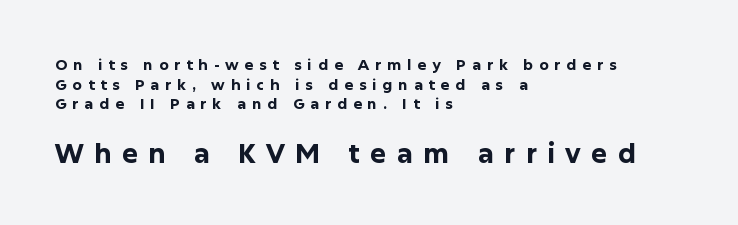
The image shows 27 px bold type, upright; set left-aligned, normal line spacing (1.31x), unusually wide letter spacing (+0.38 em), not underlined; the second (bottom) block is 1.8x larger.
